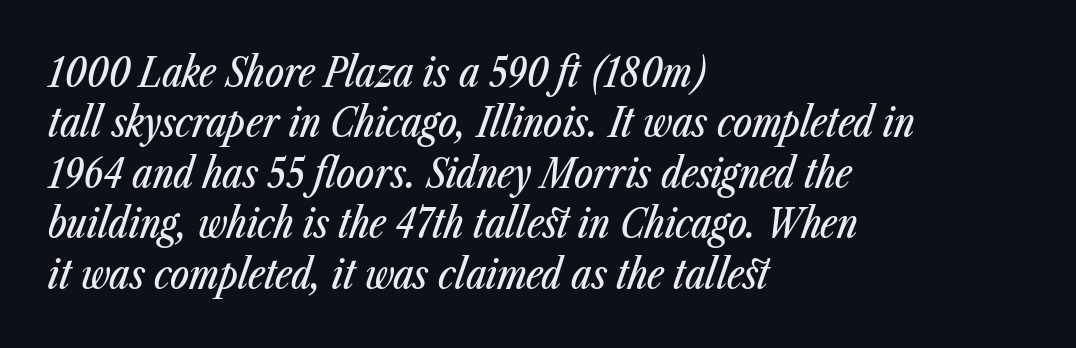
{"italic": "yes", "lean": "right", "slant_degrees": 23, "width": "condensed", "stroke_contrast": "low", "x_height": "medium", "monospaced": "no", "underline": "no", "align": "left", "line_spacing": "normal", "line_spacing_ratio": 1.26, "letter_spacing": "normal", "letter_spacing_em": 0.0, "glyph_px": 40}
